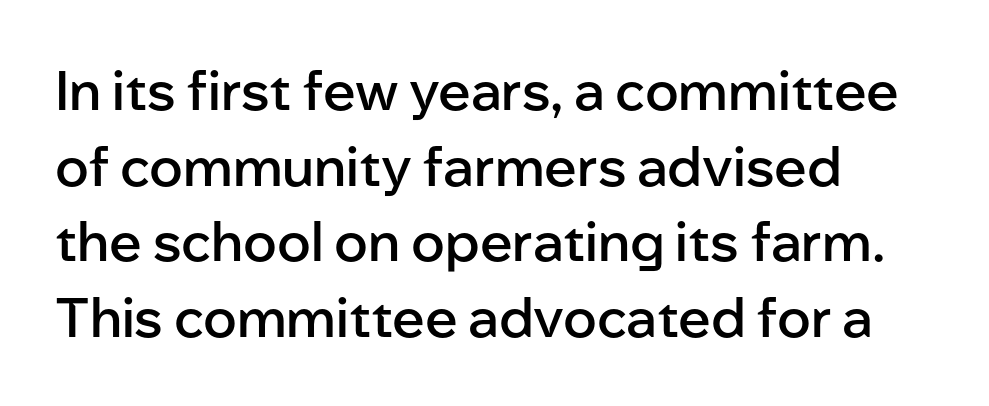
Q: Is the text bold? A: Semi-bold.
Q: Is the text italic (slanted)? A: No, it is upright.
Q: Is the typeface a serif or a sans-serif typeface? A: Sans-serif.
Q: Is the text underlined? A: No.
Q: How is the paragraph aligned? A: Left-aligned.
Q: Is the spacing between letters normal or unusually wide? A: Normal.
Q: Is the spacing between lines tight, normal or loose? A: Normal.
Q: Width (condensed, normal, or wide)? A: Normal.
Q: Stroke contrast? A: Low.
Q: x-height? A: Medium.
Q: Monospaced? A: No.
